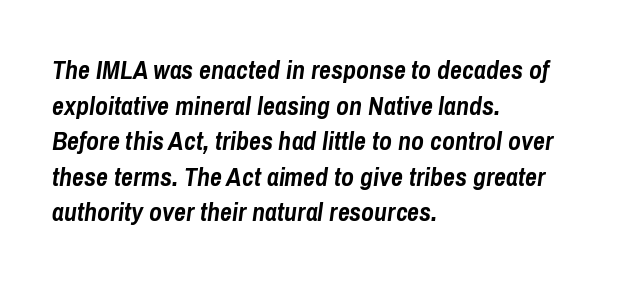
Q: Is the text bold? A: Yes.
Q: Is the text italic (slanted)? A: Yes, it leans right by about 8 degrees.
Q: Is the text underlined? A: No.
Q: How is the paragraph aligned? A: Left-aligned.
Q: Is the spacing between letters normal or unusually wide? A: Normal.
Q: Is the spacing between lines tight, normal or loose? A: Normal.
